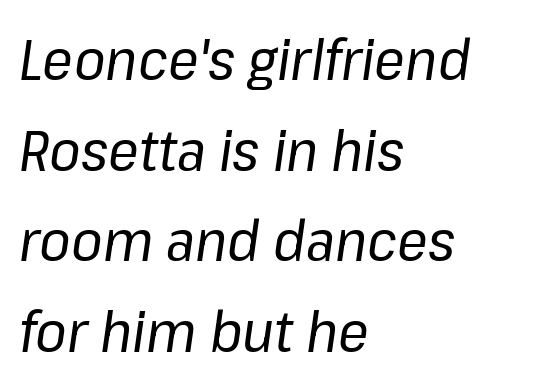
The strokes are not fattened; the text isn't bold. Line starts are locked; line ends wander. The zone under the glyphs is completely vacant. The tracking reads as untouched default to a designer's eye. Observe the lean: these are italic letterforms. Reading down the column, the eye jumps a familiar distance to each next line.
